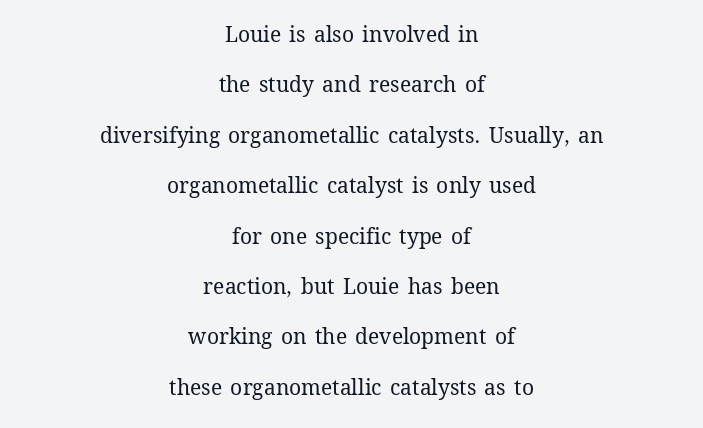
{"italic": "no", "bold": "no", "underline": "no", "align": "center", "line_spacing": "loose", "line_spacing_ratio": 2.4, "letter_spacing": "normal", "letter_spacing_em": 0.0, "glyph_px": 21}
